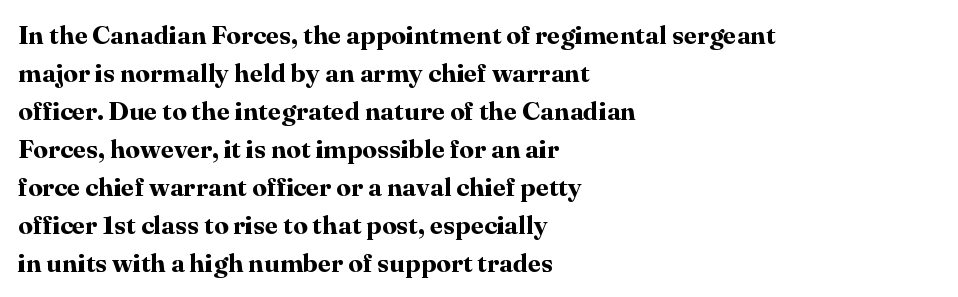
Horizontal alignment here is leftward, the default for most running prose. Nothing unusual about the tracking: characters are spaced as the font intends. Students, observe: this is what conventionally led text looks like. Does the lettering tilt? It doesn't — this is upright.
